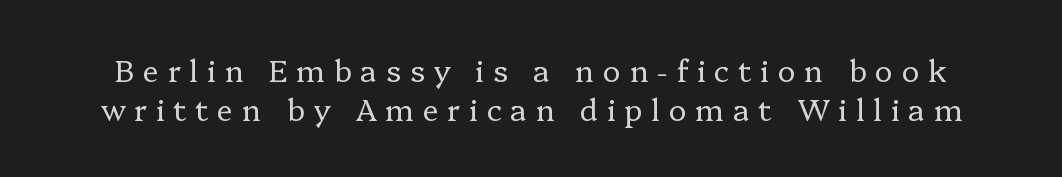
These lines are rendered in a variable-pitch font. Stroke terminals: seriffed. Ascenders rise straight up at ninety degrees. Stems here are at most as thick as an everyday book face. Students, observe: this is what conventionally led text looks like.
